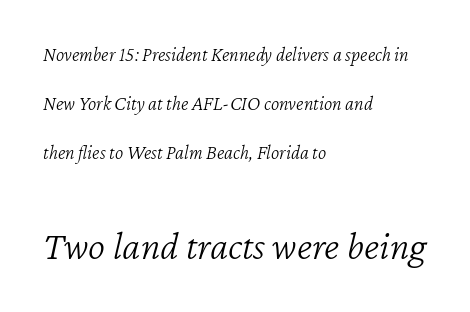
{"italic": "yes", "lean": "right", "slant_degrees": 12, "bold": "no", "weight": "light", "width": "normal", "stroke_contrast": "low", "x_height": "medium", "monospaced": "no", "underline": "no", "align": "left", "line_spacing": "loose", "line_spacing_ratio": 2.44, "letter_spacing": "normal", "letter_spacing_em": 0.0, "larger_block": "second", "size_ratio": 2.05, "glyph_px": 41}
